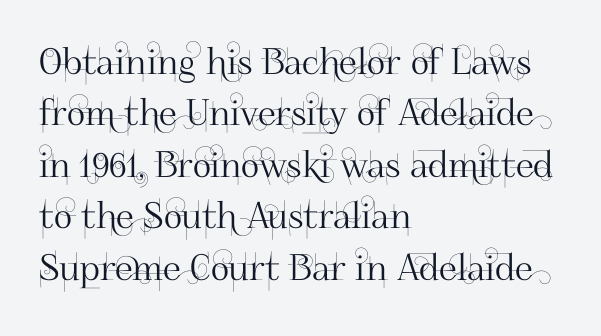
Baseline-to-baseline distance is the conventional proportion of letter height. I'd call this a sans setting — the letters go barefoot. Between one letter and the next there's only the usual sliver of space. These lines are set flush left with a ragged right edge.
